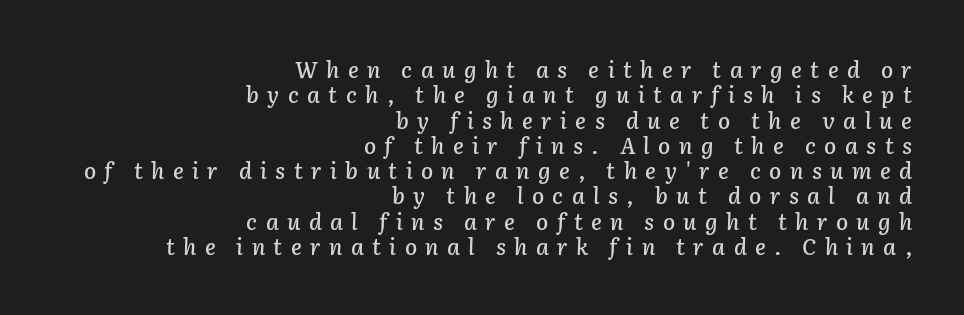
The image shows 22 px text type, italic (leaning right); set right-aligned, tight line spacing (1.15x), unusually wide letter spacing (+0.38 em), not underlined.
